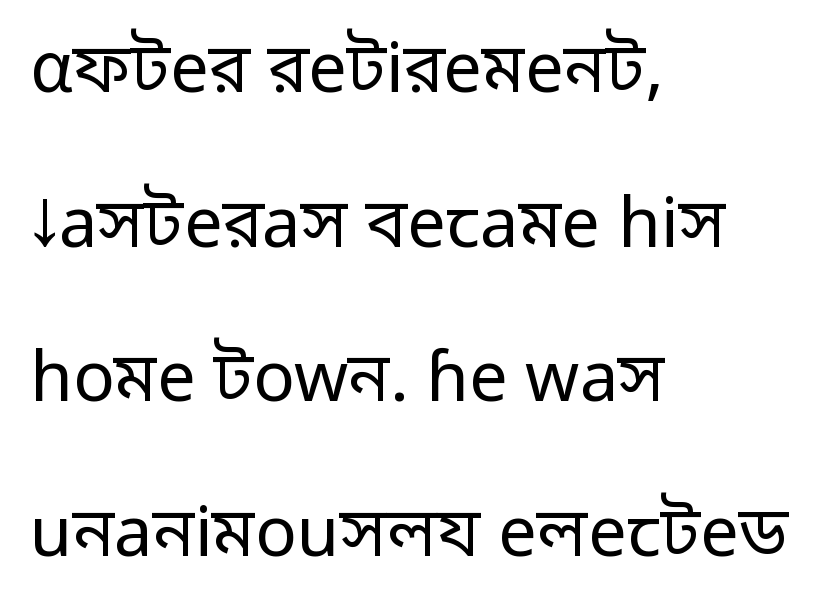
The image shows 69 px regular-weight sans-serif type, upright; set left-aligned, loose line spacing (2.24x), normal letter spacing, not underlined; low stroke contrast and a medium x-height.
